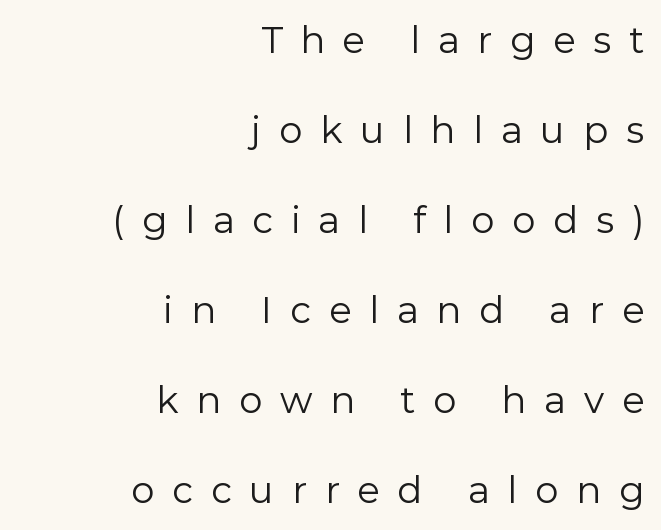
Check under the words: just untouched page. This is sans-serif lettering, the kind often seen on screens and signage. The block of text is sparse from top to bottom, with ample space between rows. Caption: multi-line text, flush right, ragged left. Tall strokes in this sample are plumb rather than angled.
